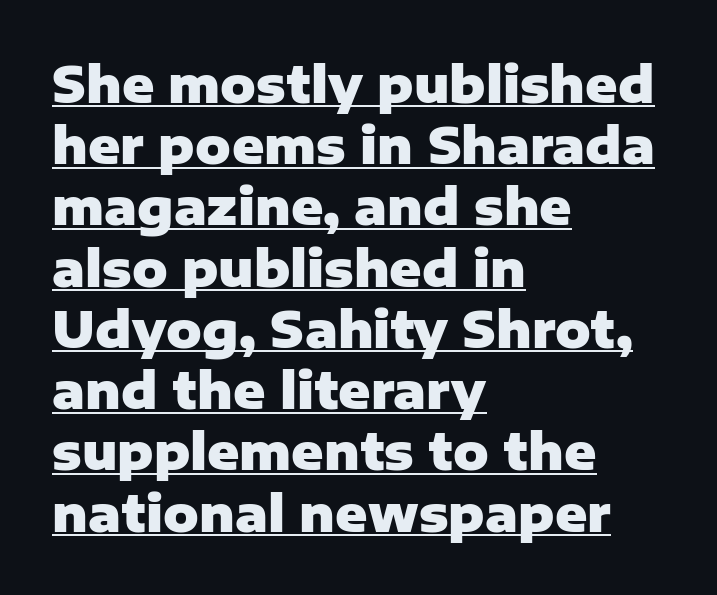
Q: Is the text bold? A: Yes.
Q: Is the text italic (slanted)? A: No, it is upright.
Q: Is the typeface a serif or a sans-serif typeface? A: Sans-serif.
Q: Is the text underlined? A: Yes.
Q: How is the paragraph aligned? A: Left-aligned.
Q: Is the spacing between letters normal or unusually wide? A: Normal.
Q: Is the spacing between lines tight, normal or loose? A: Normal.
Q: Width (condensed, normal, or wide)? A: Normal.
Q: Stroke contrast? A: Low.
Q: x-height? A: Medium.
Q: Monospaced? A: No.
